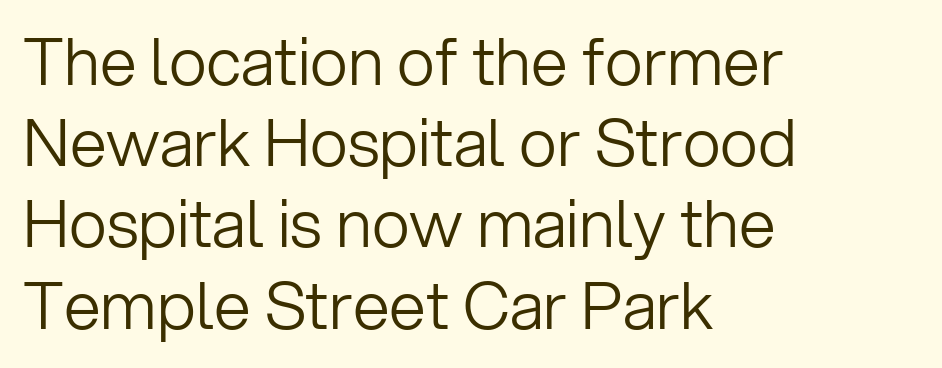
The image shows 66 px light sans-serif type, upright; set left-aligned, line spacing 1.23x, normal letter spacing, not underlined; low stroke contrast and a medium x-height.
